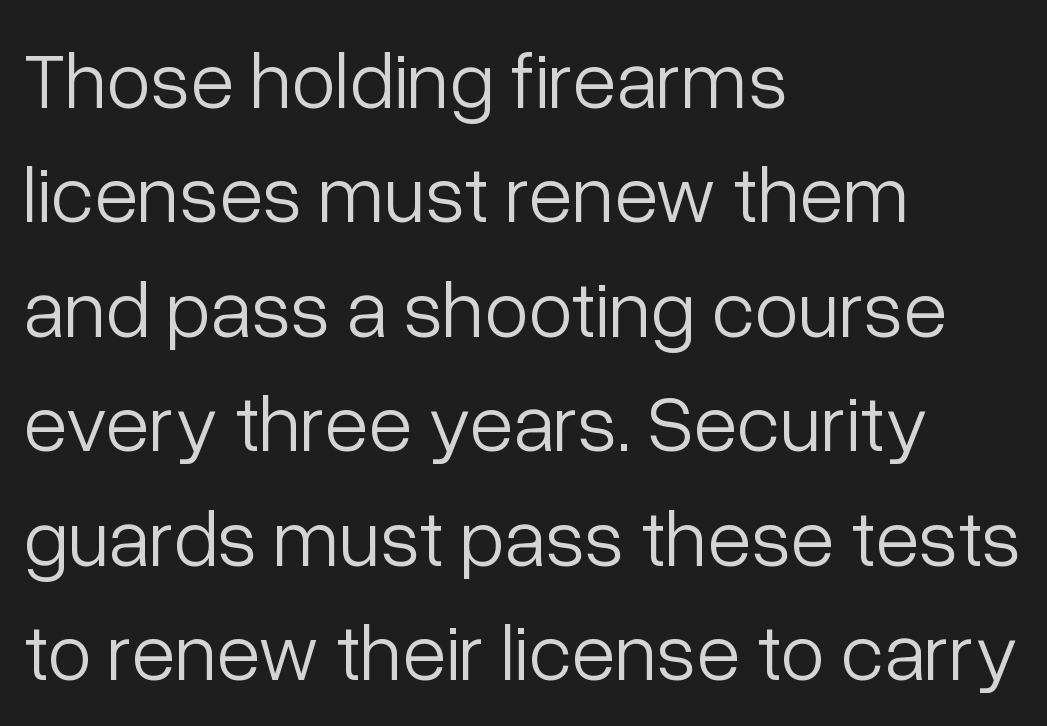
Q: Is the text bold? A: No.
Q: Is the text italic (slanted)? A: No, it is upright.
Q: Is the typeface a serif or a sans-serif typeface? A: Sans-serif.
Q: Is the text underlined? A: No.
Q: How is the paragraph aligned? A: Left-aligned.
Q: Is the spacing between letters normal or unusually wide? A: Normal.
Q: Is the spacing between lines tight, normal or loose? A: Normal.
Q: Width (condensed, normal, or wide)? A: Normal.
Q: Stroke contrast? A: Low.
Q: x-height? A: Medium.
Q: Monospaced? A: No.
